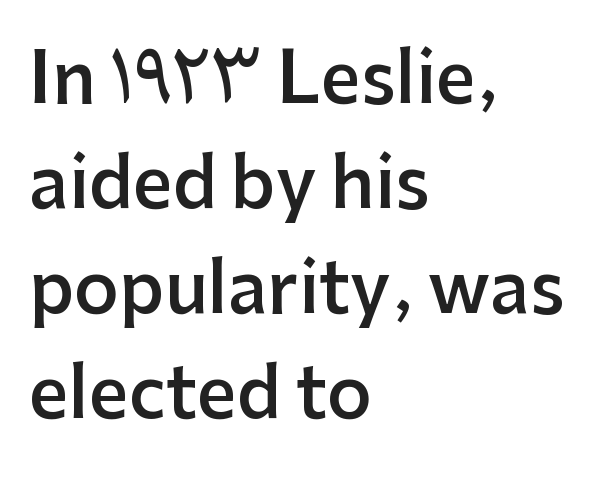
The image shows 70 px semibold sans-serif type, upright; set left-aligned, normal line spacing (1.5x), normal letter spacing, not underlined; low stroke contrast and a medium x-height.
